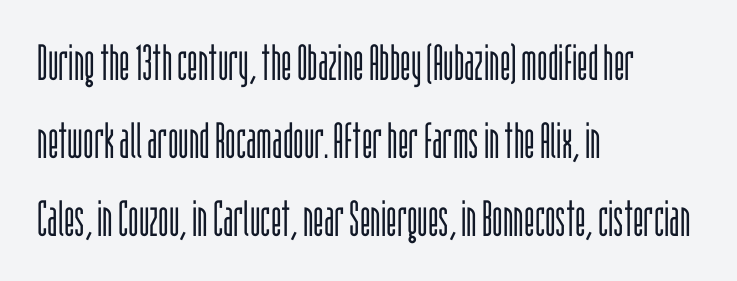
The image shows 50 px light, condensed sans-serif type, upright; set left-aligned, normal line spacing (1.56x), normal letter spacing, not underlined; low stroke contrast and a large x-height.
